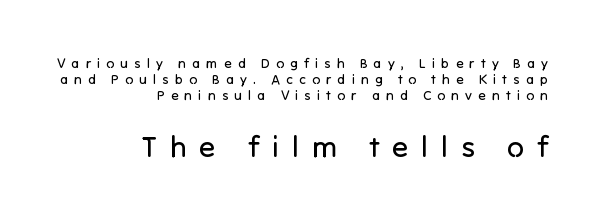
The image shows 30 px regular-weight sans-serif type, upright; set right-aligned, line spacing 1.16x, unusually wide letter spacing (+0.43 em), not underlined; the second (bottom) block is 2.14x larger; low stroke contrast and a medium x-height.
